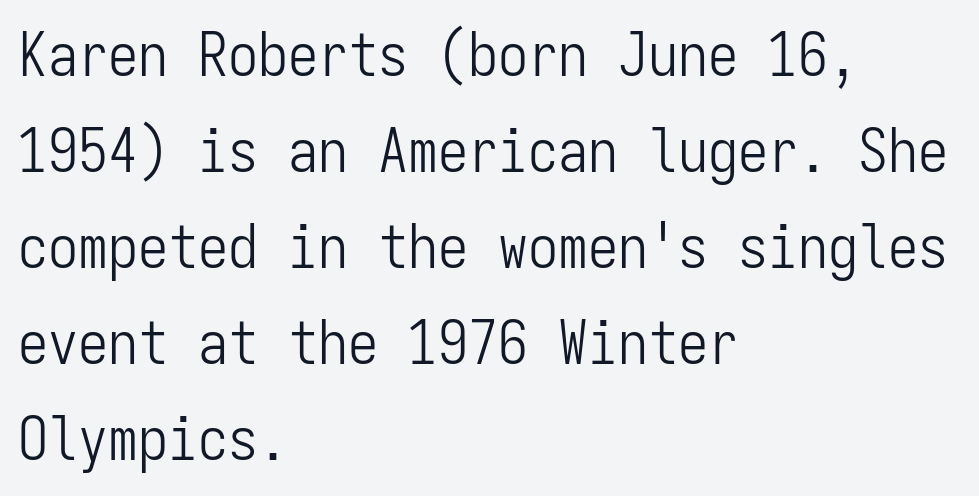
Notice how the passage keeps a crisp vertical edge on the left only. Has an underline been added? It has not. No chunkiness to these letters — they're not bold. The face used here is monospaced, like something from a code editor. In terms of letterspacing, this is plain default setting.
